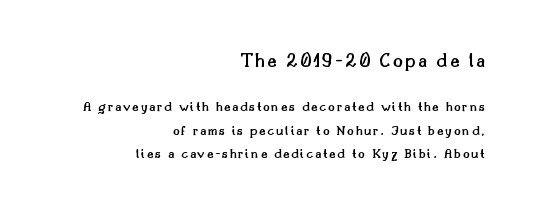
Q: Is the text bold? A: Semi-bold.
Q: Is the text italic (slanted)? A: No, it is upright.
Q: Is the text underlined? A: No.
Q: How is the paragraph aligned? A: Right-aligned.
Q: Is the spacing between lines tight, normal or loose? A: Normal.
Q: Which block of text is set in a larger size, the first (top) or the second (bottom)? A: The first (top) one.
